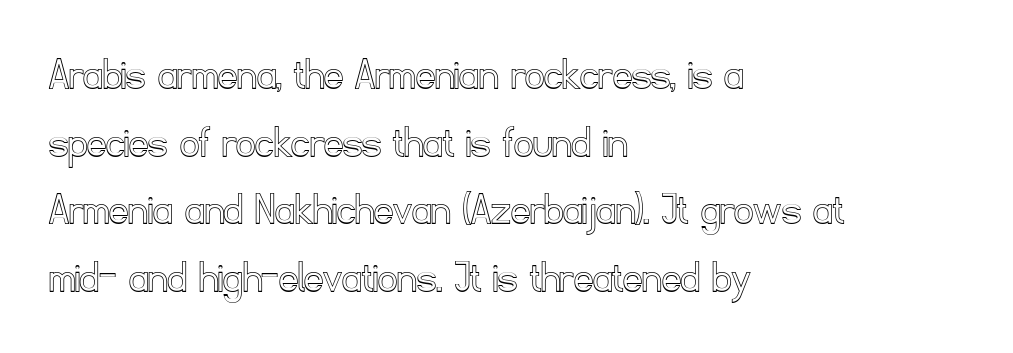
Letter spacing: default. You could not count columns in this text — the font is proportionally spaced. Unlike italic type, these characters show no tilt at all. Where is the straight margin? On the left. Vertical spacing — default.
